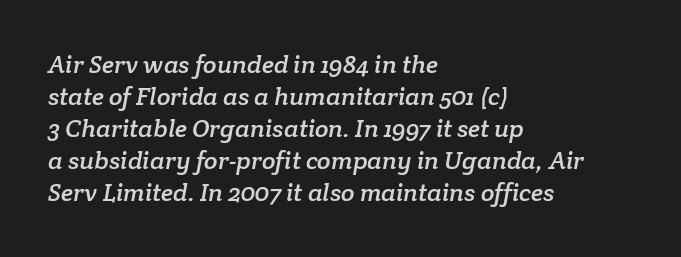
{"underline": "no", "align": "left", "line_spacing": "normal", "line_spacing_ratio": 1.28, "letter_spacing": "normal", "letter_spacing_em": 0.0, "glyph_px": 25}
